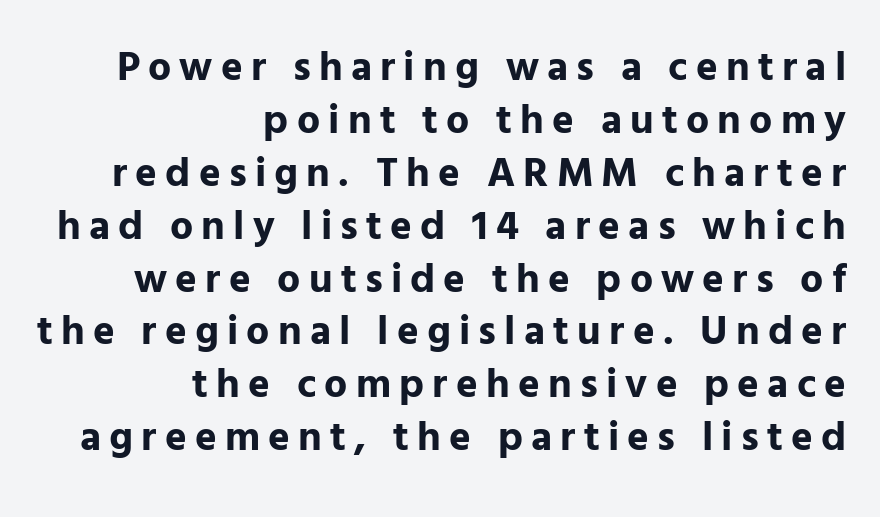
Plenty of ink on the page — the face is bold. Honestly, the letter spacing is so wide it's the main thing you notice. You could not count columns in this text — the font is proportionally spaced. Casual observation: everything's shoved over to the right. What kind of face is this? One without serifs — a sans. This block has exactly the height ordinary leading produces.
